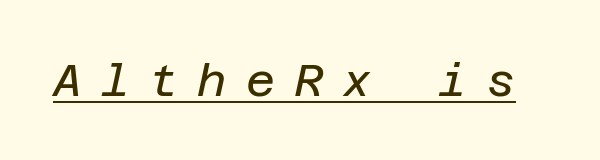
{"italic": "yes", "lean": "right", "slant_degrees": 12, "bold": "no", "weight": "regular", "width": "normal", "stroke_contrast": "low", "x_height": "large", "underline": "yes", "letter_spacing": "wide", "letter_spacing_em": 0.42, "glyph_px": 45}
